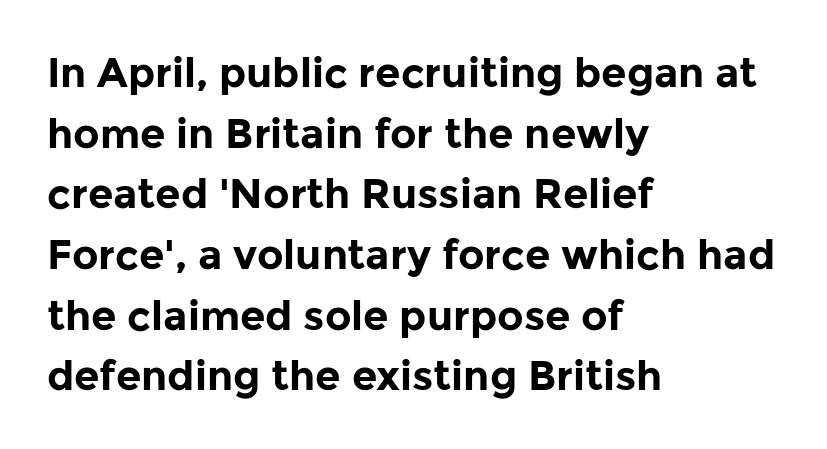
The type sits square on the baseline with zero lean. No word sits above an underline. Caption: multi-line text, flush left, ragged right. Summary of vertical rhythm: regular, with standard interline spacing. The letters advance in unequal steps, a hallmark of proportional type.
